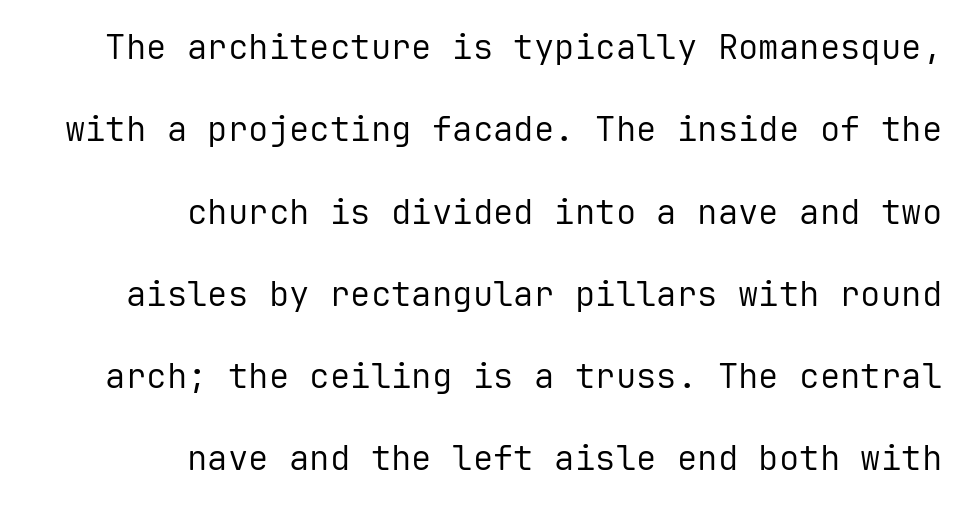
The image shows 34 px regular-weight sans-serif type, upright, monospaced; set right-aligned, loose line spacing (2.42x), normal letter spacing, not underlined; low stroke contrast and a medium x-height.
